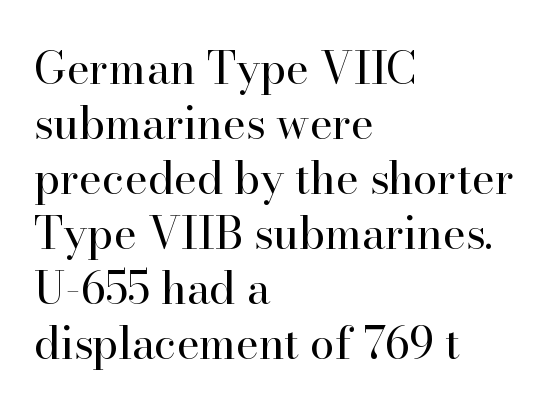
{"serif": "yes", "italic": "no", "bold": "no", "weight": "regular", "width": "normal", "stroke_contrast": "high", "x_height": "small", "monospaced": "no", "underline": "no", "align": "left", "line_spacing": "normal", "line_spacing_ratio": 1.25, "letter_spacing": "normal", "letter_spacing_em": 0.0, "glyph_px": 44}
